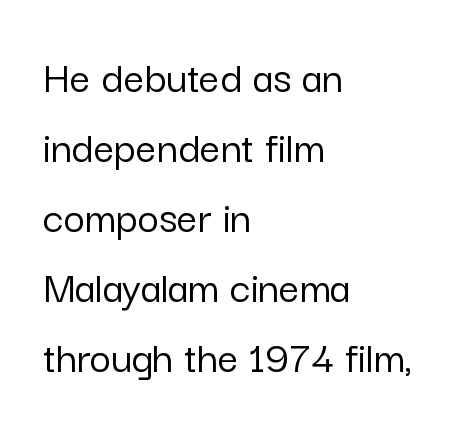
Q: Is the text italic (slanted)? A: No, it is upright.
Q: Is the typeface a serif or a sans-serif typeface? A: Sans-serif.
Q: Is the text underlined? A: No.
Q: How is the paragraph aligned? A: Left-aligned.
Q: Is the spacing between letters normal or unusually wide? A: Normal.
Q: Is the spacing between lines tight, normal or loose? A: Normal.
Q: Width (condensed, normal, or wide)? A: Normal.
Q: Stroke contrast? A: Low.
Q: x-height? A: Medium.
Q: Monospaced? A: No.
